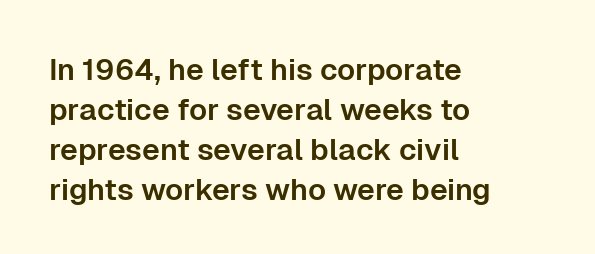
The letters advance in unequal steps, a hallmark of proportional type. Descender tails drop into unmarked territory. Typographically, this falls in the sans-serif category. The designer left line spacing at the default. Words appear dense and cohesive because spacing is normal.
